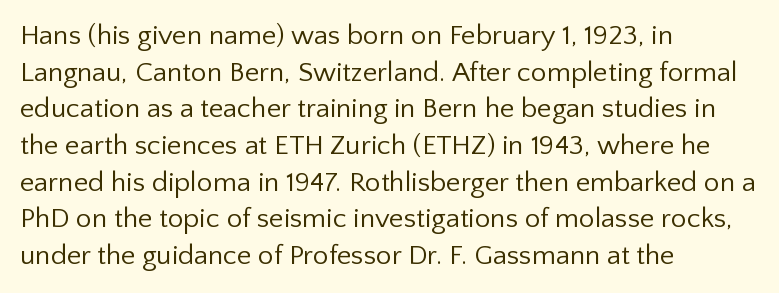
Q: Is the text bold? A: No.
Q: Is the text italic (slanted)? A: No, it is upright.
Q: Is the typeface a serif or a sans-serif typeface? A: Sans-serif.
Q: Is the text underlined? A: No.
Q: How is the paragraph aligned? A: Left-aligned.
Q: Is the spacing between letters normal or unusually wide? A: Normal.
Q: Is the spacing between lines tight, normal or loose? A: Normal.
Q: Width (condensed, normal, or wide)? A: Normal.
Q: Stroke contrast? A: Low.
Q: x-height? A: Medium.
Q: Monospaced? A: No.
